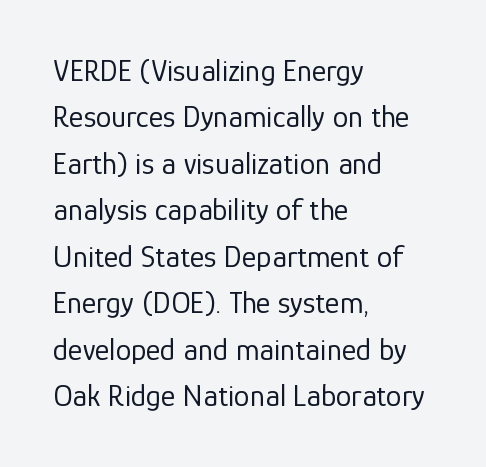
Q: Is the text bold? A: No.
Q: Is the text italic (slanted)? A: No, it is upright.
Q: Is the typeface a serif or a sans-serif typeface? A: Sans-serif.
Q: Is the text underlined? A: No.
Q: How is the paragraph aligned? A: Left-aligned.
Q: Is the spacing between letters normal or unusually wide? A: Normal.
Q: Is the spacing between lines tight, normal or loose? A: Normal.
Q: Width (condensed, normal, or wide)? A: Normal.
Q: Stroke contrast? A: Low.
Q: x-height? A: Medium.
Q: Monospaced? A: No.
